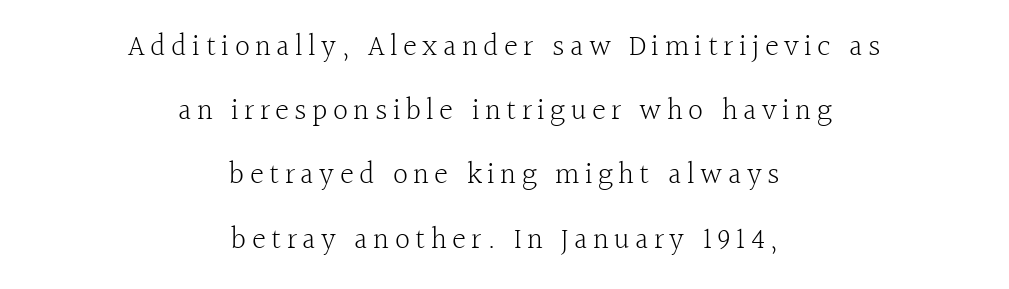
The strip under each line holds only bare page. One glance says open: line gaps are wider than usual. Is the type heavy? It reads as light-to-regular instead. Compared with a flush-left layout, this one balances lines on the center instead.
